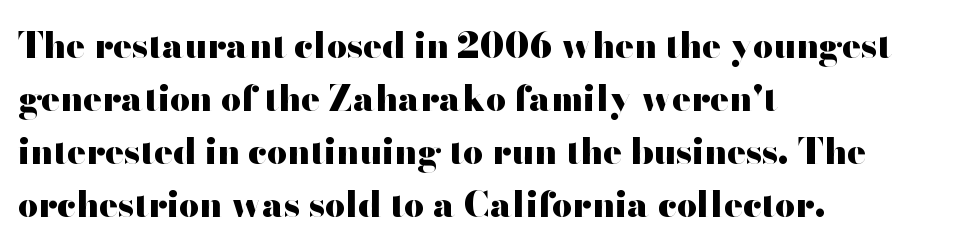
Q: Is the text bold? A: Yes.
Q: Is the text italic (slanted)? A: No, it is upright.
Q: Is the typeface a serif or a sans-serif typeface? A: Sans-serif.
Q: Is the text underlined? A: No.
Q: How is the paragraph aligned? A: Left-aligned.
Q: Is the spacing between letters normal or unusually wide? A: Normal.
Q: Is the spacing between lines tight, normal or loose? A: Normal.
Q: Width (condensed, normal, or wide)? A: Wide.
Q: Stroke contrast? A: High.
Q: x-height? A: Small.
Q: Monospaced? A: No.
